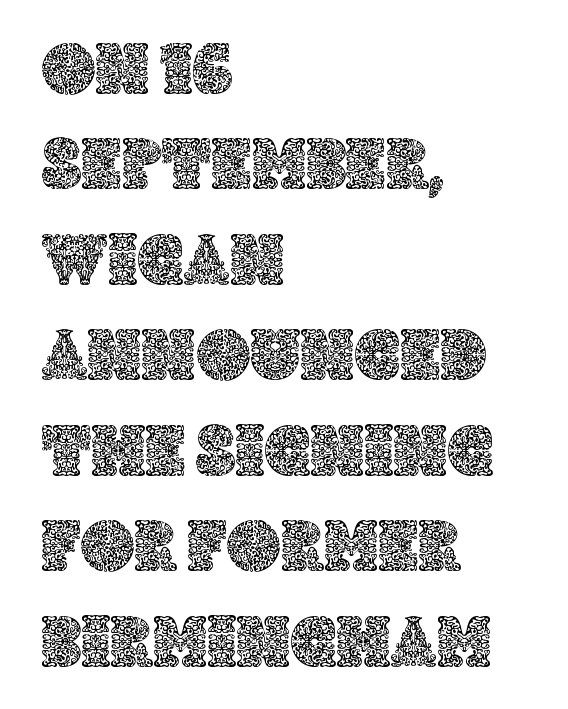
Q: Is the text italic (slanted)? A: No, it is upright.
Q: Is the text underlined? A: No.
Q: How is the paragraph aligned? A: Left-aligned.
Q: Is the spacing between letters normal or unusually wide? A: Normal.
Q: Is the spacing between lines tight, normal or loose? A: Normal.
Q: Width (condensed, normal, or wide)? A: Normal.
Q: x-height? A: Large.
Q: Monospaced? A: No.
